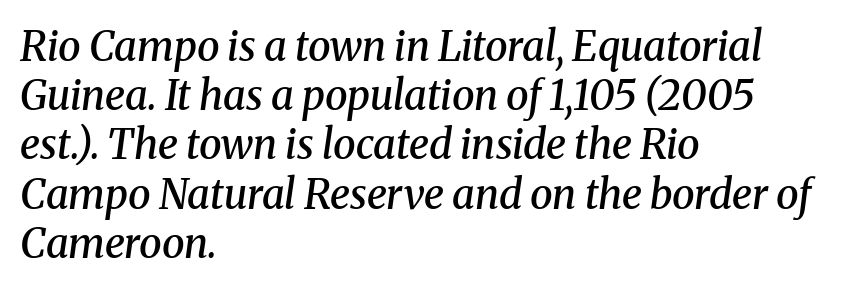
Emphasis-style slanted type is in use. A bare baseline throughout the passage. Summary of weight: moderately heavy, a semibold. The passage shown is typed in a proportional face where columns would drift. Is the letter spacing exaggerated? No — it looks like the ordinary default.
